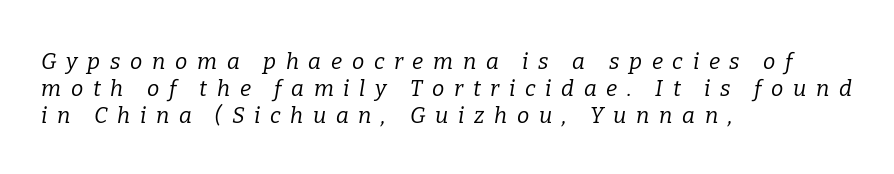
The weight would be labelled regular, book, light, or lighter still. Layout note: lines flush left. Compared with typical body copy, the letter spacing here is much looser. No word sits above an underline.
